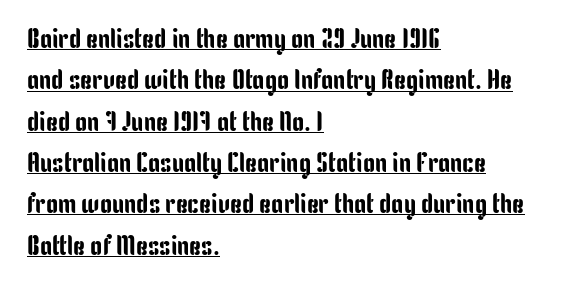
The image shows 27 px text type, upright; set left-aligned, normal line spacing (1.53x), normal letter spacing, underlined.
